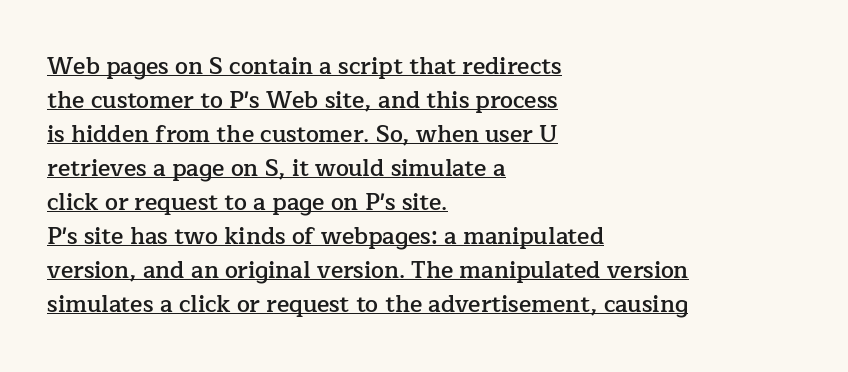
Here the glyphs are tracked normally, forming tight word shapes. Typeset ragged right — the left edge is the straight one. Honestly, the row spacing looks completely unremarkable. Is there any slant? The stems are plumb. Does a line run under the words? Yes, clearly.
